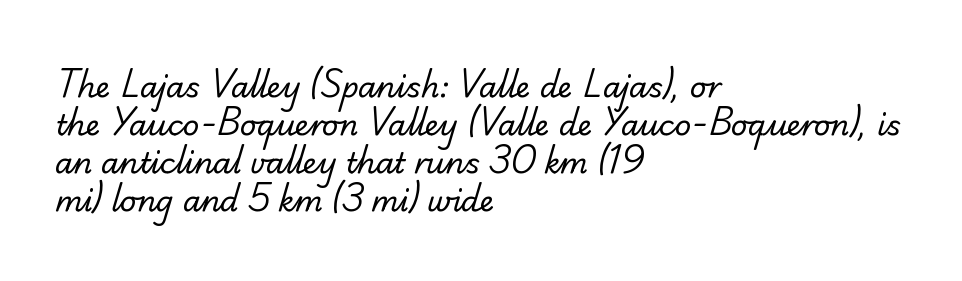
{"serif": "no", "bold": "no", "weight": "regular", "width": "normal", "stroke_contrast": "low", "x_height": "small", "monospaced": "no", "underline": "no", "align": "left", "line_spacing": "normal", "line_spacing_ratio": 1.31, "letter_spacing": "normal", "letter_spacing_em": 0.0, "glyph_px": 29}
